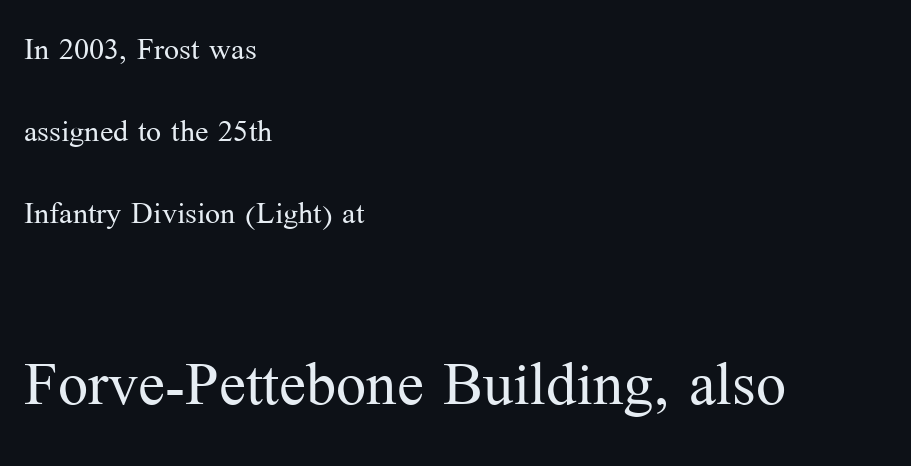
This sample uses an upright cut, with every glyph sitting square on the baseline. Each word holds together tightly as a unit, with standard inter-letter gaps. Descenders hang freely into open space. On a weight scale, this lands at 450 or below. Quick note: interline space is abundant.
